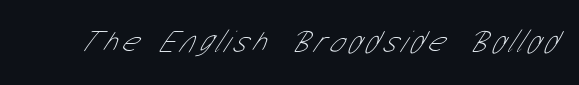
Q: Is the text bold? A: No.
Q: Is the typeface a serif or a sans-serif typeface? A: Sans-serif.
Q: Is the text underlined? A: No.
Q: Width (condensed, normal, or wide)? A: Condensed.
Q: Stroke contrast? A: Low.
Q: x-height? A: Medium.
Q: Monospaced? A: No.
